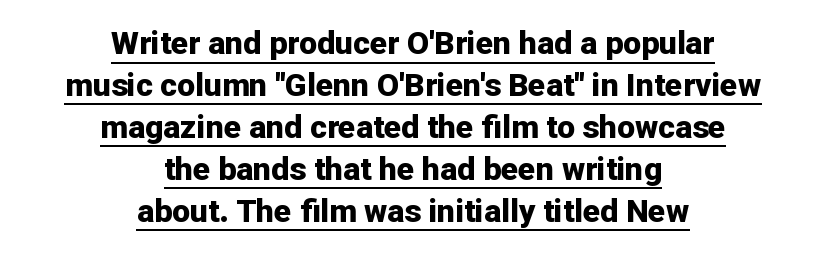
{"serif": "no", "italic": "no", "bold": "yes", "weight": "bold", "width": "normal", "stroke_contrast": "low", "x_height": "medium", "monospaced": "no", "underline": "yes", "align": "center", "line_spacing": "normal", "line_spacing_ratio": 1.31, "letter_spacing": "normal", "letter_spacing_em": 0.0, "glyph_px": 32}
